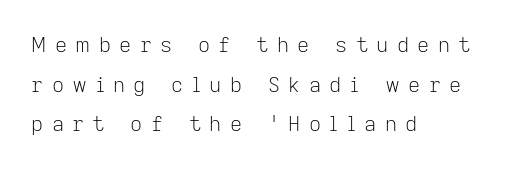
This reads as an unemphasized weight, regular at the heaviest. A roman cut, with each character standing at attention. Caption: expanded tracking, letters set apart. Underline: absent.
